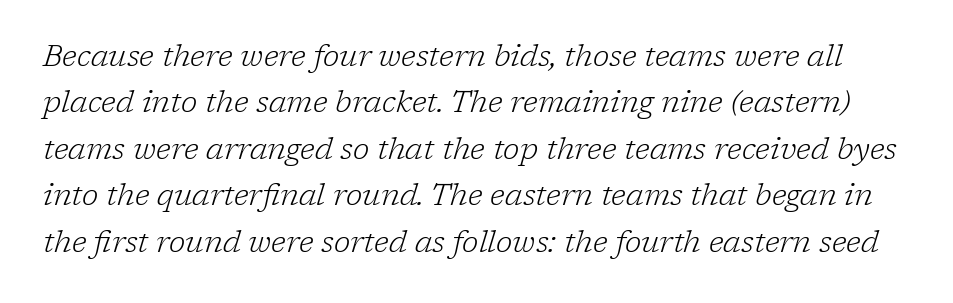
{"serif": "yes", "italic": "yes", "lean": "right", "slant_degrees": 17, "bold": "no", "weight": "light", "width": "normal", "stroke_contrast": "low", "x_height": "medium", "monospaced": "no", "underline": "no", "line_spacing": "normal", "line_spacing_ratio": 1.55, "letter_spacing": "normal", "letter_spacing_em": 0.0, "glyph_px": 30}
